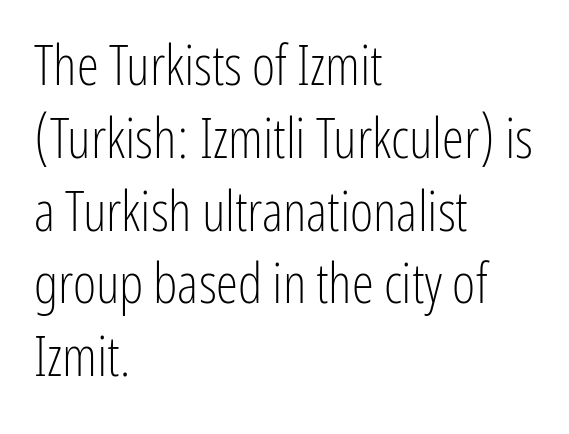
The image shows 56 px light, condensed sans-serif type, upright; set left-aligned, normal line spacing (1.3x), normal letter spacing, not underlined; low stroke contrast and a medium x-height.
